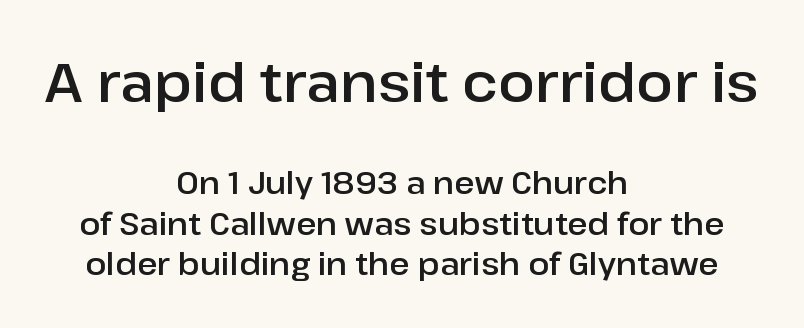
Q: Is the text italic (slanted)? A: No, it is upright.
Q: Is the typeface a serif or a sans-serif typeface? A: Sans-serif.
Q: Is the text underlined? A: No.
Q: How is the paragraph aligned? A: Centered.
Q: Is the spacing between letters normal or unusually wide? A: Normal.
Q: Is the spacing between lines tight, normal or loose? A: Normal.
Q: Which block of text is set in a larger size, the first (top) or the second (bottom)? A: The first (top) one.
Q: Width (condensed, normal, or wide)? A: Normal.
Q: Stroke contrast? A: Low.
Q: x-height? A: Medium.
Q: Monospaced? A: No.
